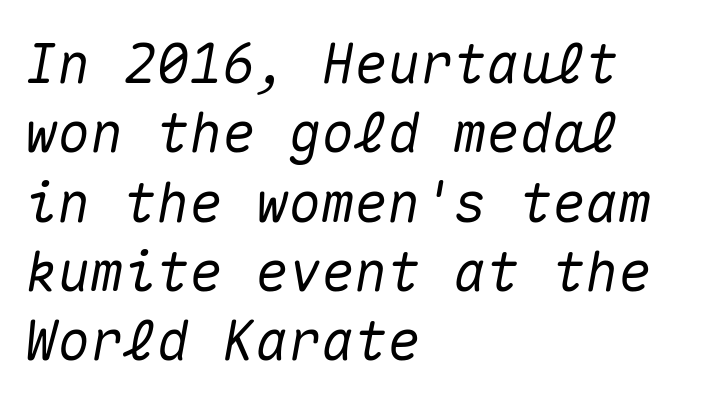
The face used here is monospaced, like something from a code editor. No word sits above an underline. Every row of glyphs begins at an identical x-position on the left. Horizontal bands of white between lines are of average thickness. Observe the lean: these are italic letterforms. Glyph-to-glyph distance matches everyday printed text.
